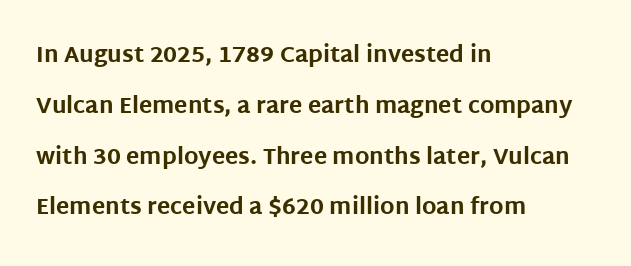
Q: Is the text bold? A: Yes.
Q: Is the text italic (slanted)? A: No, it is upright.
Q: Is the text underlined? A: No.
Q: How is the paragraph aligned? A: Left-aligned.
Q: Is the spacing between letters normal or unusually wide? A: Normal.
Q: Is the spacing between lines tight, normal or loose? A: Loose.
